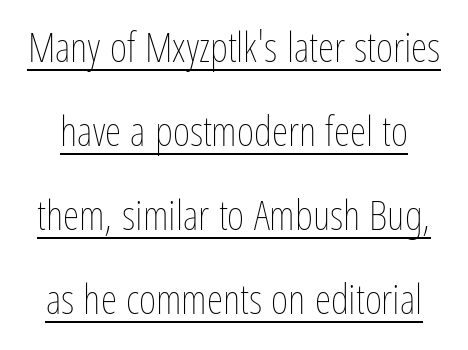
Spacing between characters is what you'd get straight out of the box. Regarding leading, the lines here are spaced well apart. Is this a heavy cut? Hardly; it is regular or lighter. The specimen reads as upright at a glance. Check the space under the baseline: a stroke is drawn there. Note the varied advance widths — an 'i' is clearly narrower than an 'm'.
